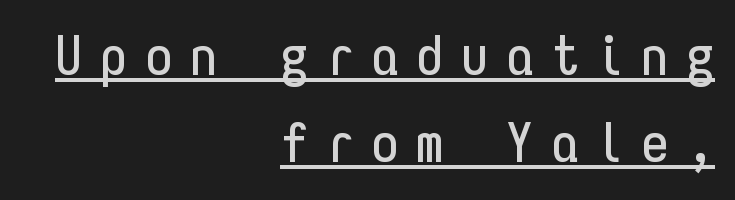
Q: Is the text italic (slanted)? A: No, it is upright.
Q: Is the typeface a serif or a sans-serif typeface? A: Sans-serif.
Q: Is the text underlined? A: Yes.
Q: How is the paragraph aligned? A: Right-aligned.
Q: Is the spacing between letters normal or unusually wide? A: Unusually wide.
Q: Is the spacing between lines tight, normal or loose? A: Normal.
Q: Width (condensed, normal, or wide)? A: Condensed.
Q: Stroke contrast? A: Low.
Q: x-height? A: Medium.
Q: Monospaced? A: Yes.
